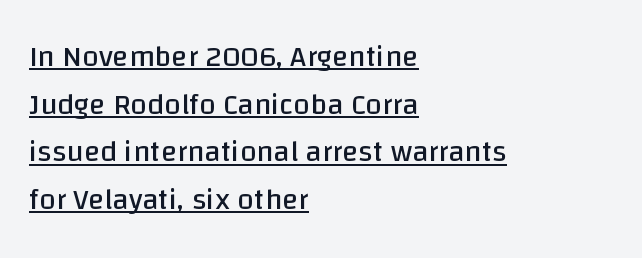
Nothing heavy about these letters — not bold at all. Whoever set this chose a conventional vertical rhythm. No feet cap the strokes, marking this as sans-serif type. The passage shown is typed in a proportional face where columns would drift. The paragraph has a hard left edge and a soft right edge.
